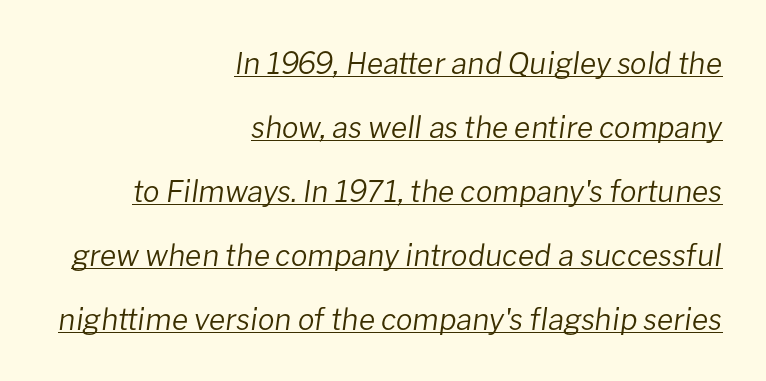
{"italic": "yes", "lean": "right", "slant_degrees": 8, "bold": "no", "weight": "regular", "width": "normal", "stroke_contrast": "low", "x_height": "medium", "monospaced": "no", "underline": "yes", "align": "right", "line_spacing": "loose", "line_spacing_ratio": 2.13, "letter_spacing": "normal", "letter_spacing_em": 0.0, "glyph_px": 30}
